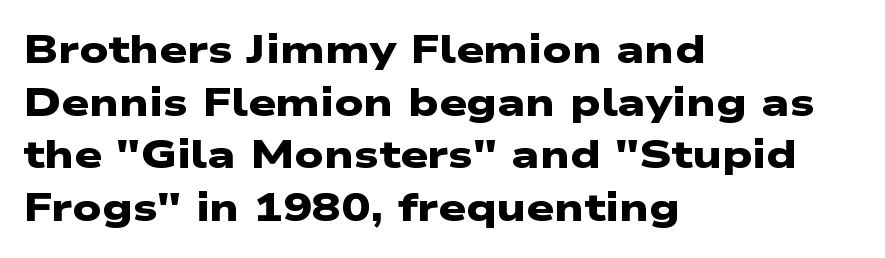
Q: Is the text bold? A: Yes.
Q: Is the typeface a serif or a sans-serif typeface? A: Sans-serif.
Q: Is the text underlined? A: No.
Q: How is the paragraph aligned? A: Left-aligned.
Q: Is the spacing between letters normal or unusually wide? A: Normal.
Q: Is the spacing between lines tight, normal or loose? A: Normal.
Q: Width (condensed, normal, or wide)? A: Wide.
Q: Stroke contrast? A: Low.
Q: x-height? A: Medium.
Q: Monospaced? A: No.
